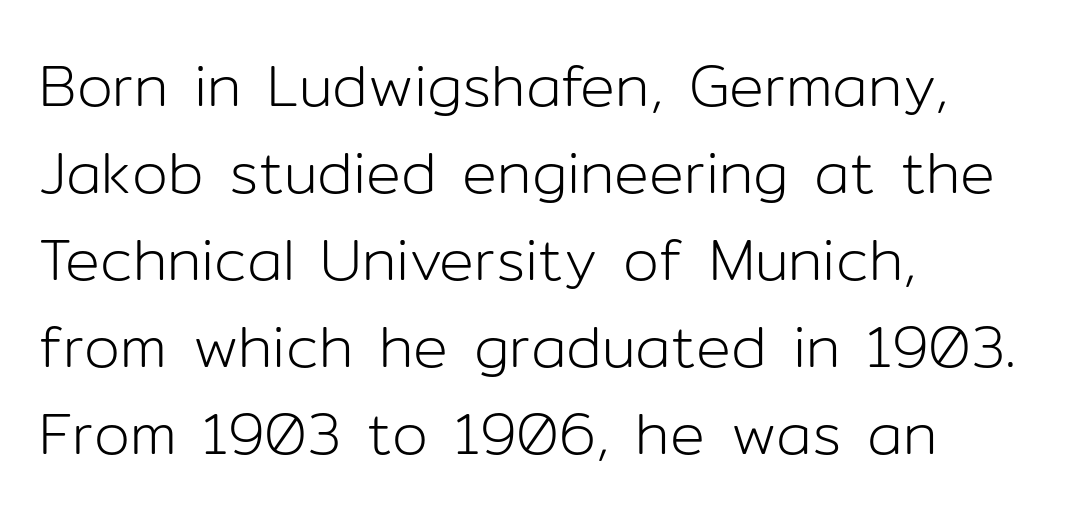
Q: Is the text bold? A: No.
Q: Is the text italic (slanted)? A: No, it is upright.
Q: Is the typeface a serif or a sans-serif typeface? A: Sans-serif.
Q: Is the text underlined? A: No.
Q: How is the paragraph aligned? A: Left-aligned.
Q: Is the spacing between letters normal or unusually wide? A: Normal.
Q: Is the spacing between lines tight, normal or loose? A: Normal.
Q: Width (condensed, normal, or wide)? A: Normal.
Q: Stroke contrast? A: Low.
Q: x-height? A: Medium.
Q: Monospaced? A: No.
